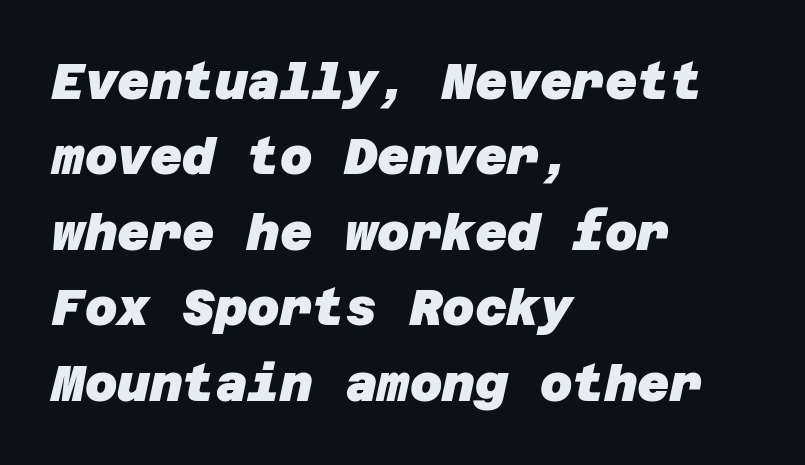
{"serif": "no", "bold": "yes", "weight": "heavy", "width": "normal", "stroke_contrast": "low", "x_height": "large", "underline": "no", "align": "left", "line_spacing": "normal", "line_spacing_ratio": 1.51, "letter_spacing": "normal", "letter_spacing_em": 0.0, "glyph_px": 50}
